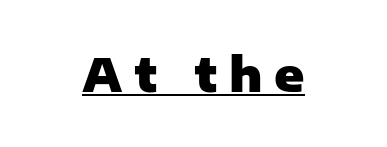
The image shows 46 px heavy sans-serif type, upright; set centered, unusually wide letter spacing (+0.25 em), underlined; low stroke contrast and a medium x-height.
